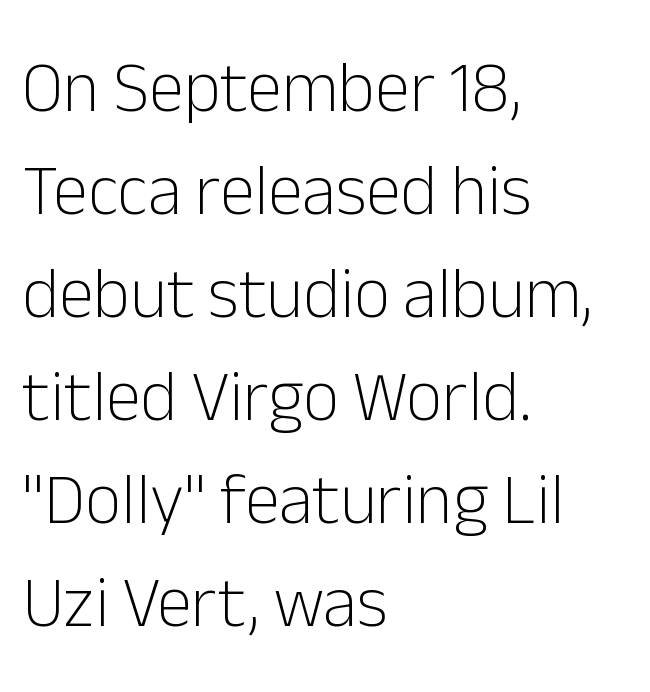
{"serif": "no", "italic": "no", "bold": "no", "weight": "light", "width": "normal", "stroke_contrast": "low", "x_height": "medium", "monospaced": "no", "underline": "no", "align": "left", "line_spacing": "normal", "line_spacing_ratio": 1.45, "letter_spacing": "normal", "letter_spacing_em": 0.0, "glyph_px": 71}
